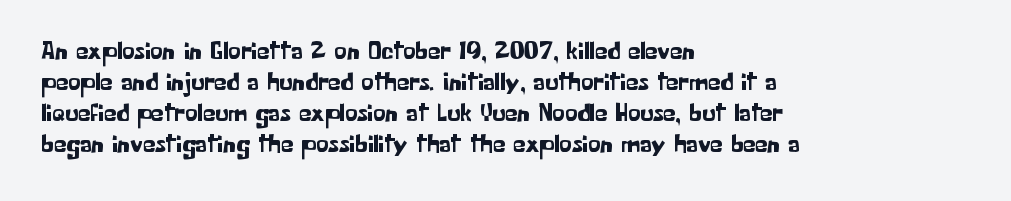
Clear beneath every line of the passage. Is the block centered? No — it sits flush against the left margin. Observe the ordinary spacing: letters are neighbours, not strangers. The letters stand upright; this is a roman face.
